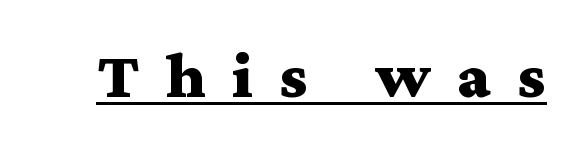
The passage shown is typed in a proportional face where columns would drift. This sample uses expanded letter spacing, leaving extra air between glyphs. Caption: bold face, heavy strokes. Italic: no, the glyphs are upright roman.
